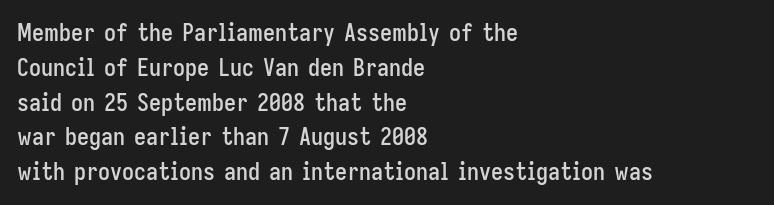
This sample keeps an unexceptional amount of space between lines. These lines keep a tight, regular rhythm from letter to letter. Every stem runs plumb, perpendicular to the baseline. Reading down the block, your eye returns to a fixed left position each line. The string is rendered with underlining switched off.
